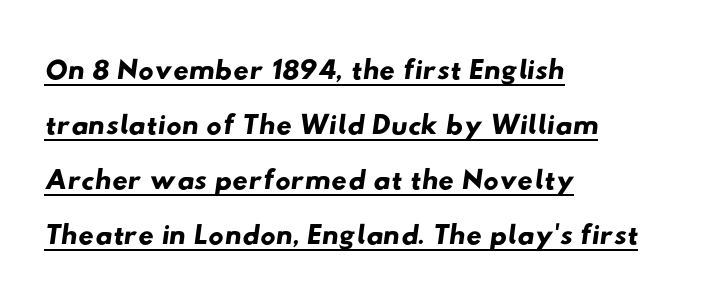
{"serif": "no", "width": "wide", "stroke_contrast": "low", "x_height": "small", "monospaced": "no", "underline": "yes", "align": "left", "line_spacing": "normal", "line_spacing_ratio": 1.28, "letter_spacing": "normal", "letter_spacing_em": 0.0, "glyph_px": 43}
